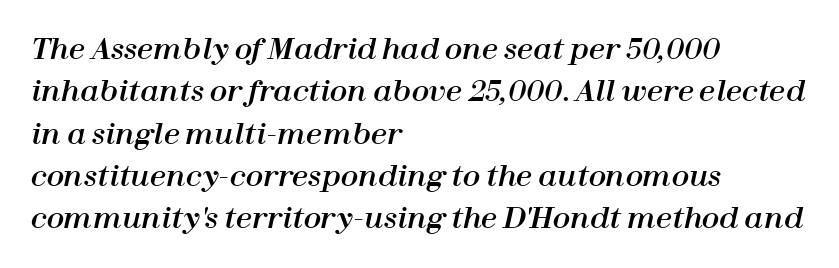
Think of a printed novel: that variable character pitch is what you see here. Letter spacing: default. Every row of glyphs begins at an identical x-position on the left. The string is rendered with underlining switched off. The line-height multiplier appears to be the usual default. A typesetter would mark this as italic.
